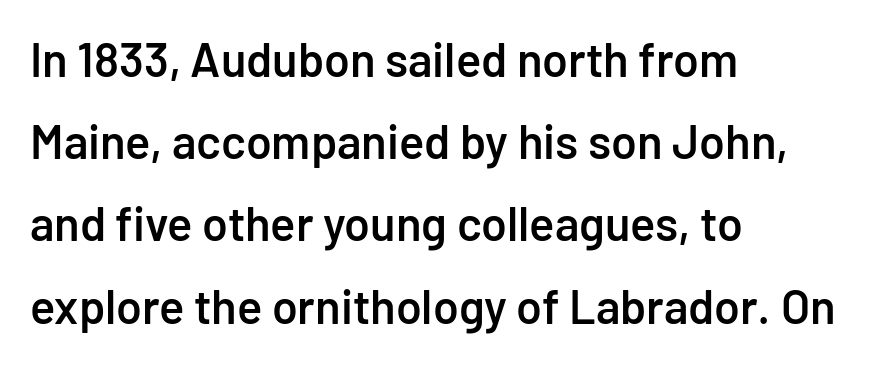
Q: Is the text bold? A: Semi-bold.
Q: Is the text italic (slanted)? A: No, it is upright.
Q: Is the typeface a serif or a sans-serif typeface? A: Sans-serif.
Q: Is the text underlined? A: No.
Q: How is the paragraph aligned? A: Left-aligned.
Q: Is the spacing between letters normal or unusually wide? A: Normal.
Q: Width (condensed, normal, or wide)? A: Normal.
Q: Stroke contrast? A: Low.
Q: x-height? A: Medium.
Q: Monospaced? A: No.
